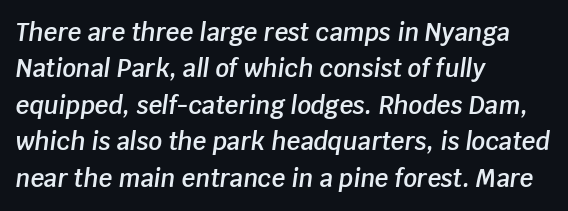
The image shows 24 px text type, italic (leaning right); set left-aligned, normal line spacing (1.52x), normal letter spacing, not underlined.
